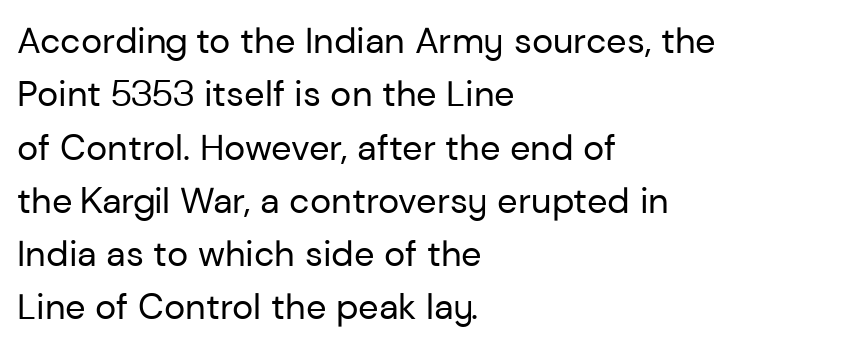
Q: Is the text bold? A: No.
Q: Is the text italic (slanted)? A: No, it is upright.
Q: Is the typeface a serif or a sans-serif typeface? A: Sans-serif.
Q: Is the text underlined? A: No.
Q: How is the paragraph aligned? A: Left-aligned.
Q: Is the spacing between letters normal or unusually wide? A: Normal.
Q: Is the spacing between lines tight, normal or loose? A: Normal.
Q: Width (condensed, normal, or wide)? A: Normal.
Q: Stroke contrast? A: Low.
Q: x-height? A: Medium.
Q: Monospaced? A: No.
